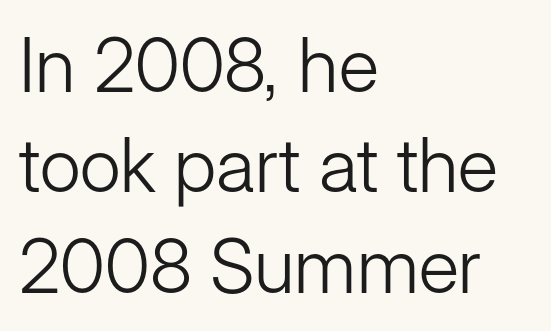
{"serif": "no", "italic": "no", "bold": "no", "weight": "light", "width": "normal", "stroke_contrast": "low", "x_height": "medium", "monospaced": "no", "underline": "no", "align": "left", "line_spacing": "normal", "line_spacing_ratio": 1.34, "letter_spacing": "normal", "letter_spacing_em": 0.0, "glyph_px": 75}
